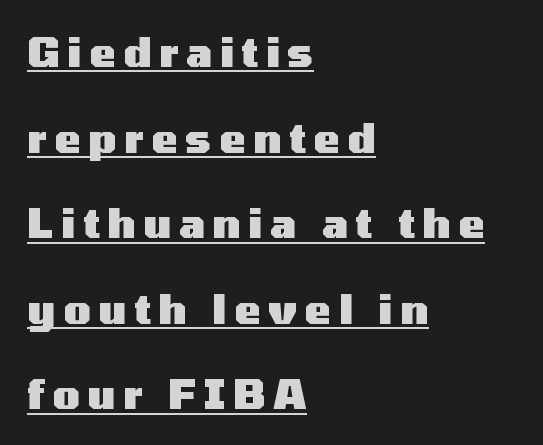
Q: Is the text bold? A: Yes.
Q: Is the text italic (slanted)? A: No, it is upright.
Q: Is the typeface a serif or a sans-serif typeface? A: Sans-serif.
Q: Is the text underlined? A: Yes.
Q: How is the paragraph aligned? A: Left-aligned.
Q: Is the spacing between lines tight, normal or loose? A: Loose.
Q: Width (condensed, normal, or wide)? A: Wide.
Q: Stroke contrast? A: Medium.
Q: x-height? A: Medium.
Q: Monospaced? A: No.
